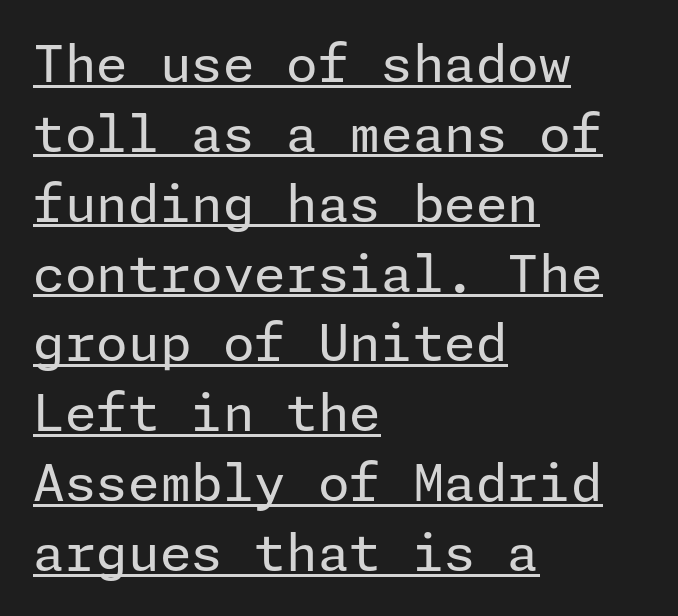
{"serif": "no", "italic": "no", "bold": "no", "weight": "regular", "width": "normal", "stroke_contrast": "low", "x_height": "medium", "underline": "yes", "align": "left", "line_spacing": "normal", "line_spacing_ratio": 1.37, "letter_spacing": "normal", "letter_spacing_em": 0.0, "glyph_px": 51}
